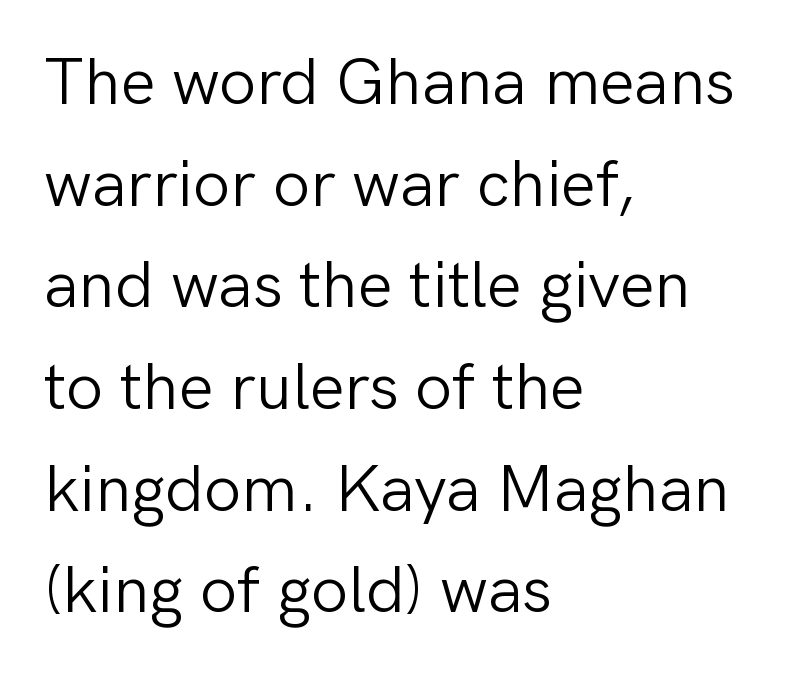
{"serif": "no", "italic": "no", "bold": "no", "weight": "light", "width": "normal", "stroke_contrast": "low", "x_height": "medium", "monospaced": "no", "underline": "no", "align": "left", "line_spacing": "normal", "line_spacing_ratio": 1.54, "letter_spacing": "normal", "letter_spacing_em": 0.0, "glyph_px": 66}
